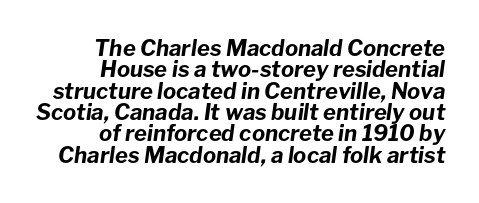
{"italic": "yes", "lean": "right", "slant_degrees": 8, "bold": "yes", "underline": "no", "align": "right", "line_spacing": "tight", "line_spacing_ratio": 0.97, "letter_spacing": "normal", "letter_spacing_em": 0.0, "glyph_px": 22}
